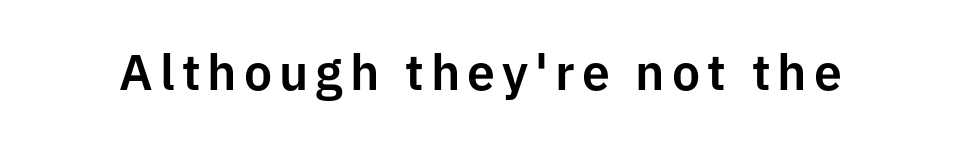
You could not count columns in this text — the font is proportionally spaced. Underline: absent. The lettering holds an erect, upright posture throughout. The type family on display is of the sans-serif kind.
